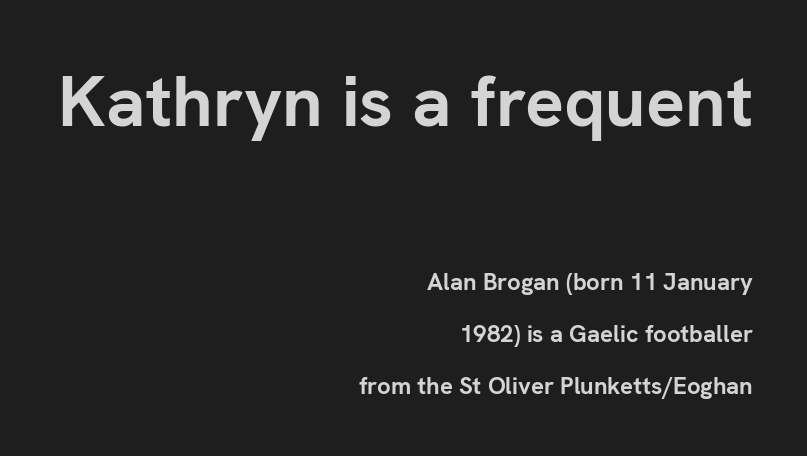
{"serif": "no", "italic": "no", "bold": "yes", "weight": "semibold", "width": "normal", "stroke_contrast": "low", "x_height": "medium", "monospaced": "no", "underline": "no", "align": "right", "line_spacing": "loose", "line_spacing_ratio": 2.15, "letter_spacing": "normal", "letter_spacing_em": 0.0, "larger_block": "first", "size_ratio": 3.0, "glyph_px": 72}
